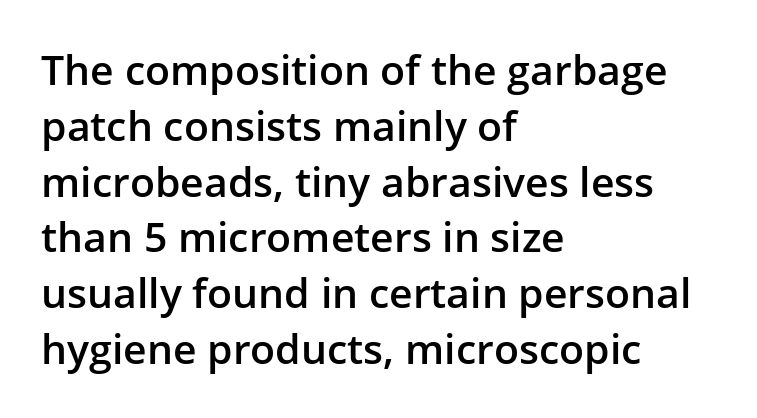
The type is set solid horizontally, with unmodified tracking. Does the copy run flush right? No — it runs flush left. Varying glyph widths throughout — classic text-font behaviour. Italic: no, the glyphs are upright roman. The glyphs are unaccompanied by any horizontal stroke below them. Stroke thickness is moderately raised; the sample reads as semibold.
